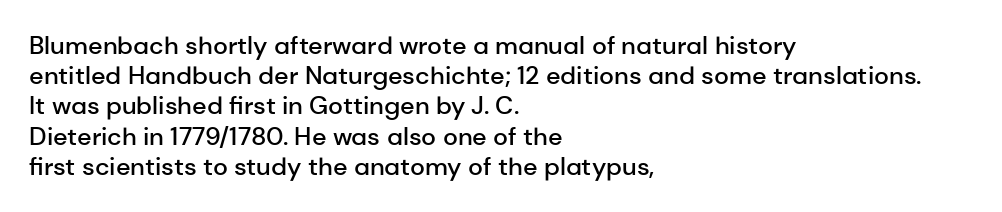
The image shows 25 px text type, upright; set left-aligned, line spacing 1.21x, normal letter spacing, not underlined.
